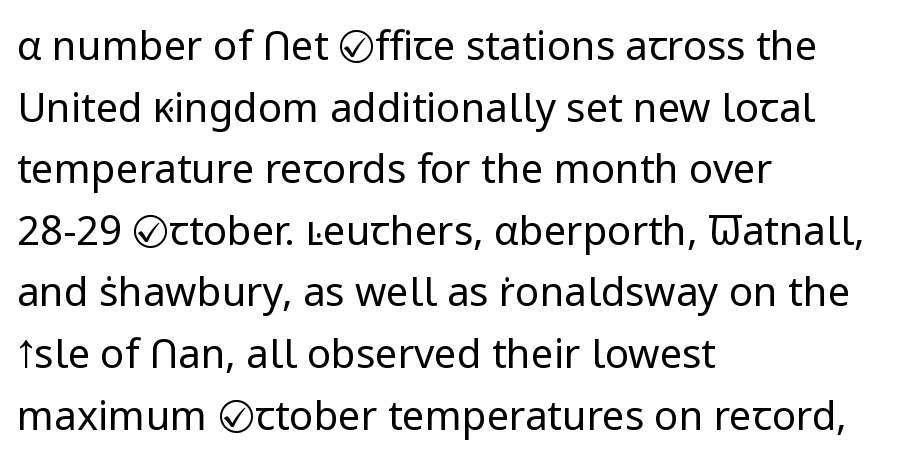
Proportional: the letters do not fall into vertical columns. A student would call this left alignment; a typographer would say flush left, rag right. Stroke terminals: plain, sans-serif. Spacing between characters is what you'd get straight out of the box. These lines sit exactly where default settings would place them. A roman cut, with each character standing at attention.
